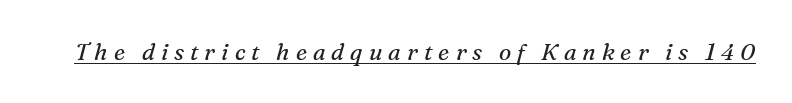
The image shows 23 px text type, italic (leaning right); set unusually wide letter spacing (+0.26 em), underlined.
